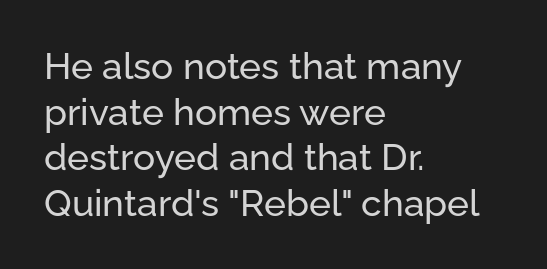
Q: Is the text italic (slanted)? A: No, it is upright.
Q: Is the typeface a serif or a sans-serif typeface? A: Sans-serif.
Q: Is the text underlined? A: No.
Q: How is the paragraph aligned? A: Left-aligned.
Q: Is the spacing between letters normal or unusually wide? A: Normal.
Q: Width (condensed, normal, or wide)? A: Normal.
Q: Stroke contrast? A: Low.
Q: x-height? A: Medium.
Q: Monospaced? A: No.
